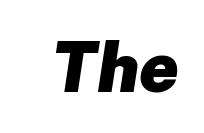
Q: Is the text bold? A: Yes.
Q: Is the text italic (slanted)? A: Yes, it leans right by about 8 degrees.
Q: Is the text underlined? A: No.
Q: Is the spacing between letters normal or unusually wide? A: Normal.
Q: Width (condensed, normal, or wide)? A: Normal.
Q: Stroke contrast? A: Low.
Q: x-height? A: Medium.
Q: Monospaced? A: No.
